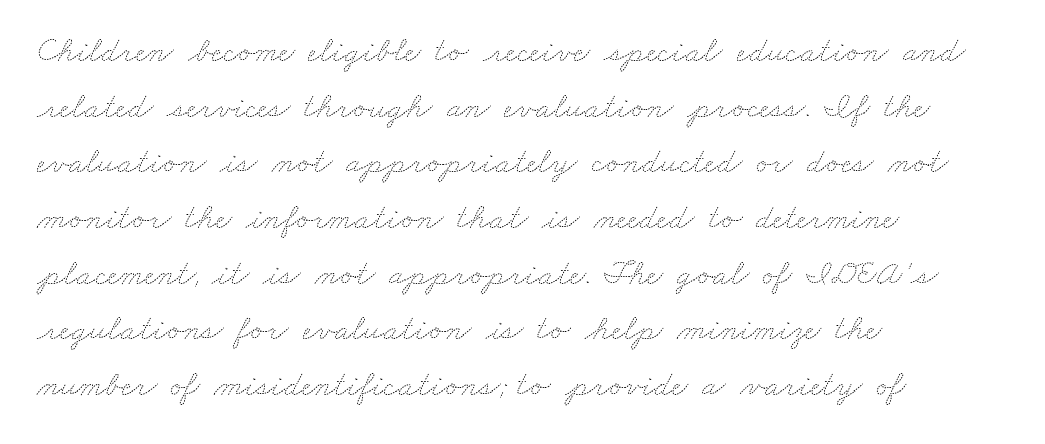
{"bold": "no", "weight": "thin", "width": "wide", "stroke_contrast": "medium", "x_height": "small", "monospaced": "no", "underline": "no", "align": "left", "line_spacing": "normal", "line_spacing_ratio": 1.59, "letter_spacing": "normal", "letter_spacing_em": 0.0, "glyph_px": 35}
